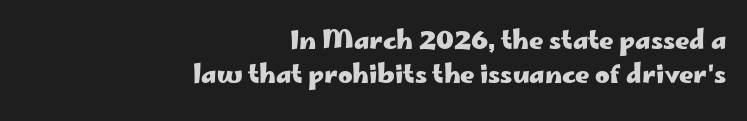
The image shows 25 px bold type, upright; set right-aligned, normal line spacing (1.37x), normal letter spacing, not underlined.
